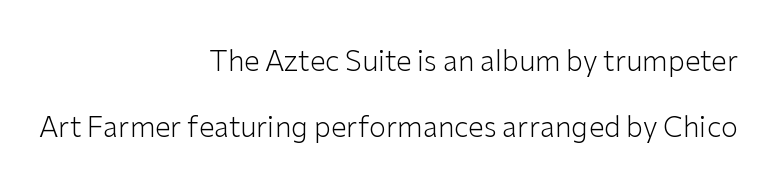
The image shows 28 px light sans-serif type, upright; set right-aligned, loose line spacing (2.34x), normal letter spacing, not underlined; low stroke contrast and a medium x-height.
